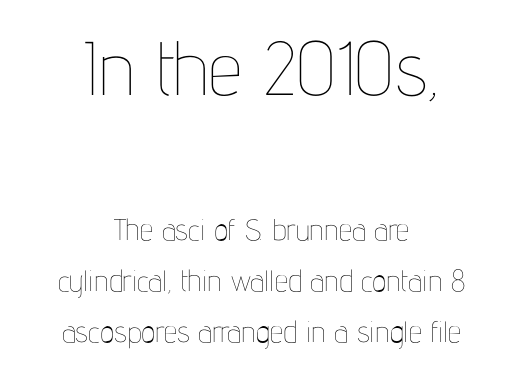
Regular leading. Glyph-to-glyph distance matches everyday printed text. Notice how the passage keeps no hard edge, just a central spine. Which chunk is bigger? The first one — the top block dwarfs the bottom.
